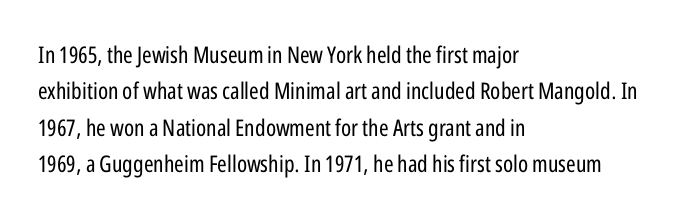
Q: Is the text bold? A: No.
Q: Is the text italic (slanted)? A: No, it is upright.
Q: Is the text underlined? A: No.
Q: How is the paragraph aligned? A: Left-aligned.
Q: Is the spacing between letters normal or unusually wide? A: Normal.
Q: Is the spacing between lines tight, normal or loose? A: Normal.
